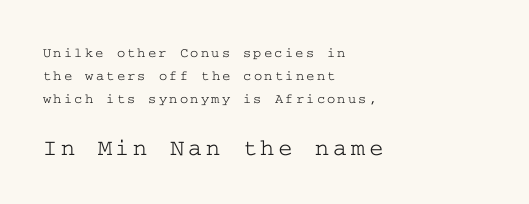
{"italic": "no", "underline": "no", "align": "left", "line_spacing": "normal", "line_spacing_ratio": 1.63, "larger_block": "second", "size_ratio": 1.71, "glyph_px": 24}
